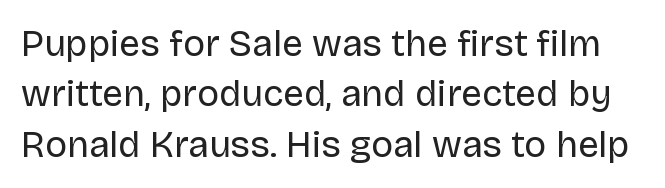
{"serif": "no", "italic": "no", "bold": "no", "weight": "regular", "width": "normal", "stroke_contrast": "low", "x_height": "large", "monospaced": "no", "underline": "no", "line_spacing": "normal", "line_spacing_ratio": 1.36, "letter_spacing": "normal", "letter_spacing_em": 0.0, "glyph_px": 37}
